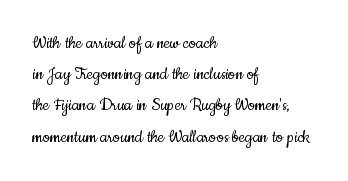
{"bold": "no", "underline": "no", "align": "left", "line_spacing": "normal", "line_spacing_ratio": 1.56, "letter_spacing": "normal", "letter_spacing_em": 0.0, "glyph_px": 20}
